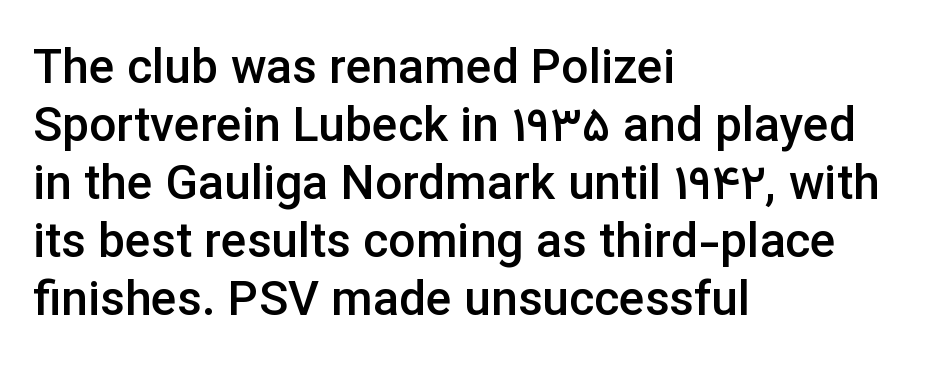
{"serif": "no", "italic": "no", "bold": "semi", "weight": "semibold", "width": "normal", "stroke_contrast": "low", "x_height": "medium", "monospaced": "no", "underline": "no", "align": "left", "line_spacing_ratio": 1.21, "letter_spacing": "normal", "letter_spacing_em": 0.0, "glyph_px": 48}
